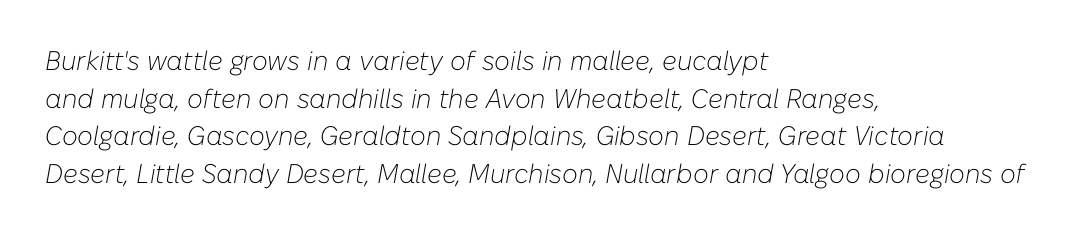
Q: Is the text bold? A: No.
Q: Is the text italic (slanted)? A: Yes, it leans right by about 10 degrees.
Q: Is the text underlined? A: No.
Q: How is the paragraph aligned? A: Left-aligned.
Q: Is the spacing between letters normal or unusually wide? A: Normal.
Q: Is the spacing between lines tight, normal or loose? A: Normal.
